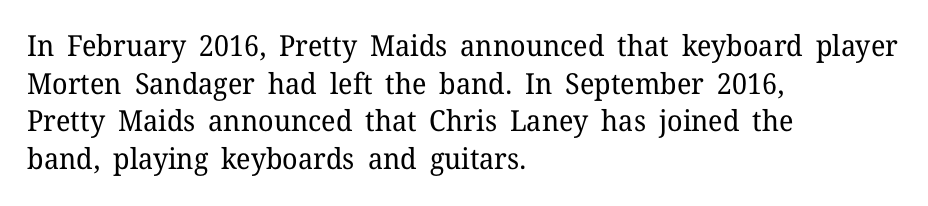
The image shows 29 px regular-weight serif type, upright; set left-aligned, normal line spacing (1.3x), normal letter spacing, not underlined; low stroke contrast and a medium x-height.
